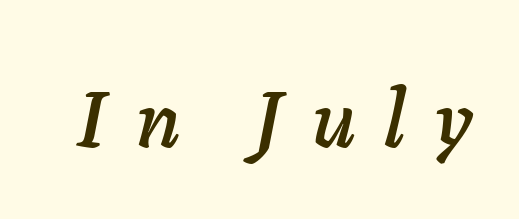
{"italic": "yes", "lean": "right", "slant_degrees": 11, "width": "normal", "stroke_contrast": "low", "x_height": "medium", "monospaced": "no", "underline": "no", "letter_spacing": "wide", "letter_spacing_em": 0.37, "glyph_px": 80}
